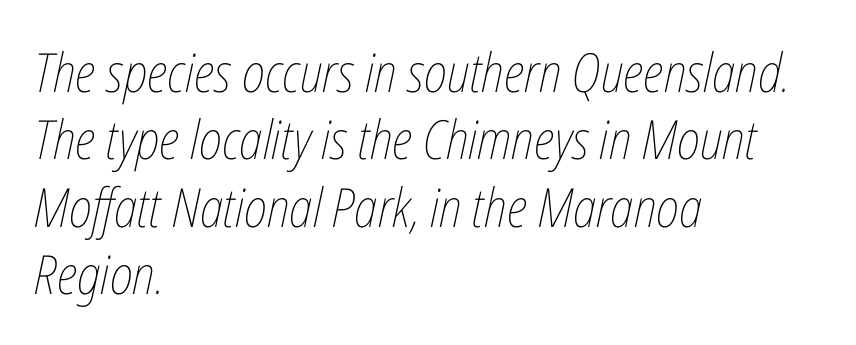
The passage is arranged the way most books set body copy — flush left. What stands out about the letter spacing? Nothing — it is the standard amount. Heaviness? Minimal to ordinary, like unemphasized prose. Note the varied advance widths — an 'i' is clearly narrower than an 'm'. Honestly, the row spacing looks completely unremarkable.
